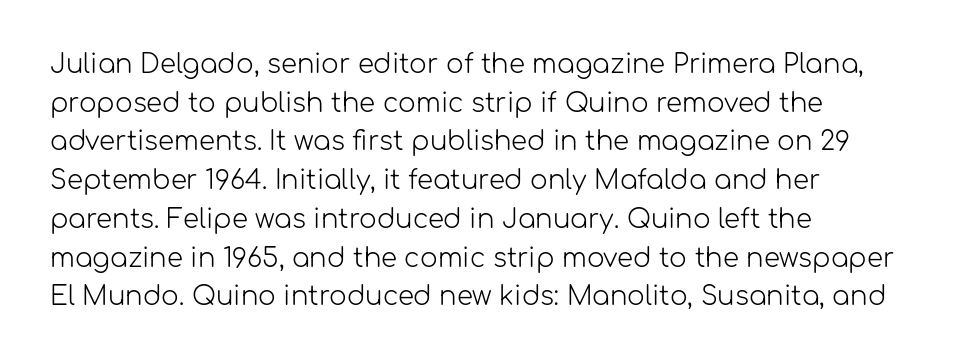
The image shows 26 px text type, upright; set left-aligned, normal line spacing (1.49x), normal letter spacing, not underlined.
